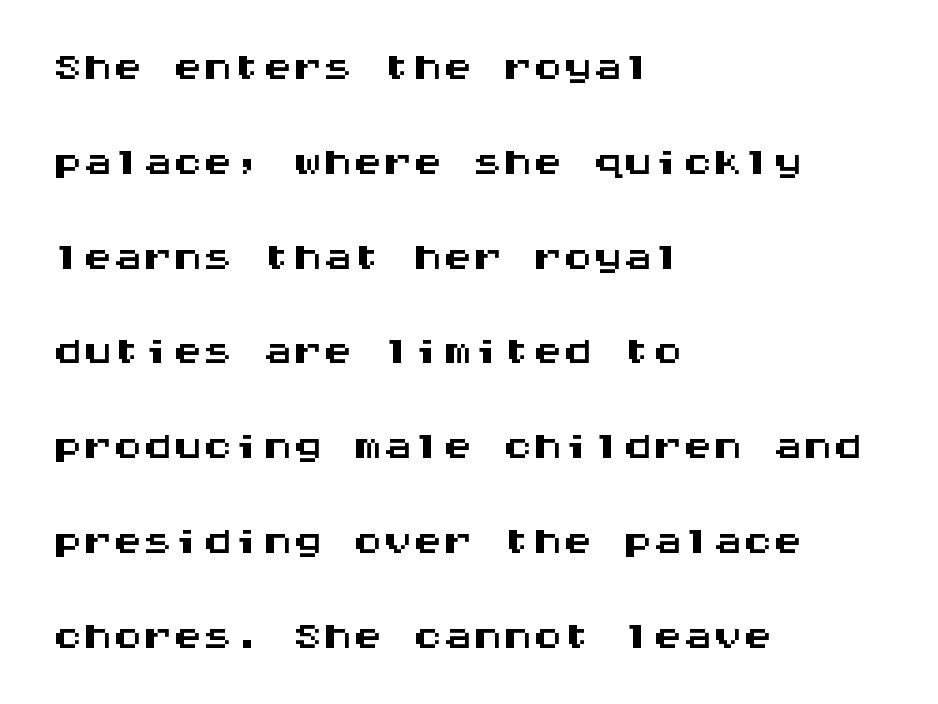
The image shows 60 px wide sans-serif type, upright, monospaced; set left-aligned, normal line spacing (1.58x), normal letter spacing, not underlined; medium stroke contrast and a large x-height.
